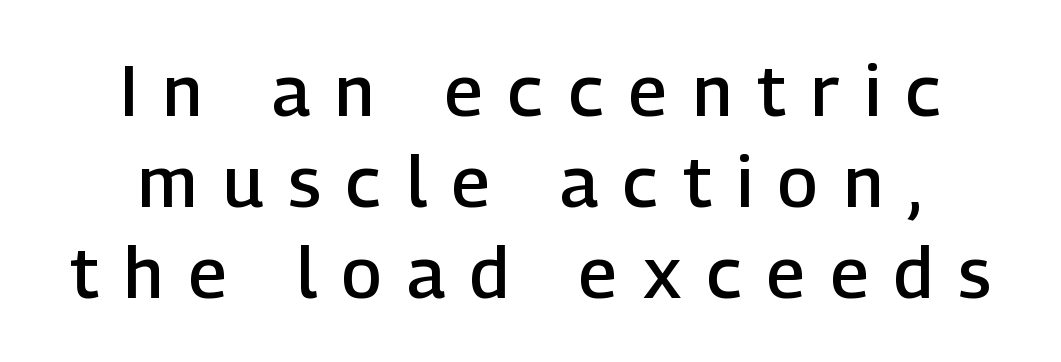
Serifs: no, the terminals of the letterforms are clean. Ordinary non-slanted type is in use. Successive baselines arrive at the customary interval. Leftover space on each line is divided equally before and after the words.
